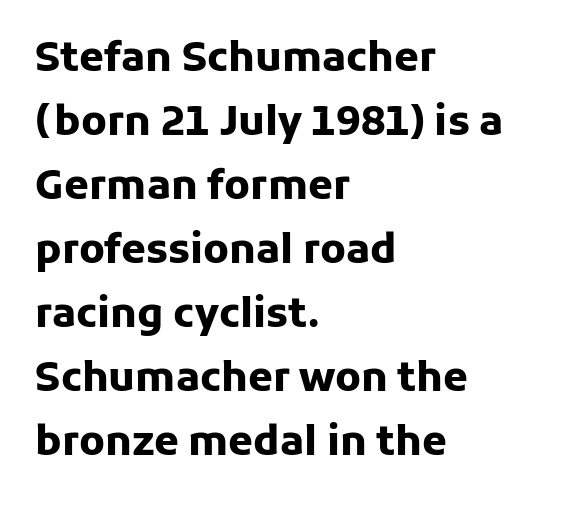
Q: Is the text bold? A: Yes.
Q: Is the text italic (slanted)? A: No, it is upright.
Q: Is the typeface a serif or a sans-serif typeface? A: Sans-serif.
Q: Is the text underlined? A: No.
Q: How is the paragraph aligned? A: Left-aligned.
Q: Is the spacing between letters normal or unusually wide? A: Normal.
Q: Is the spacing between lines tight, normal or loose? A: Normal.
Q: Width (condensed, normal, or wide)? A: Normal.
Q: Stroke contrast? A: Low.
Q: x-height? A: Medium.
Q: Monospaced? A: No.
